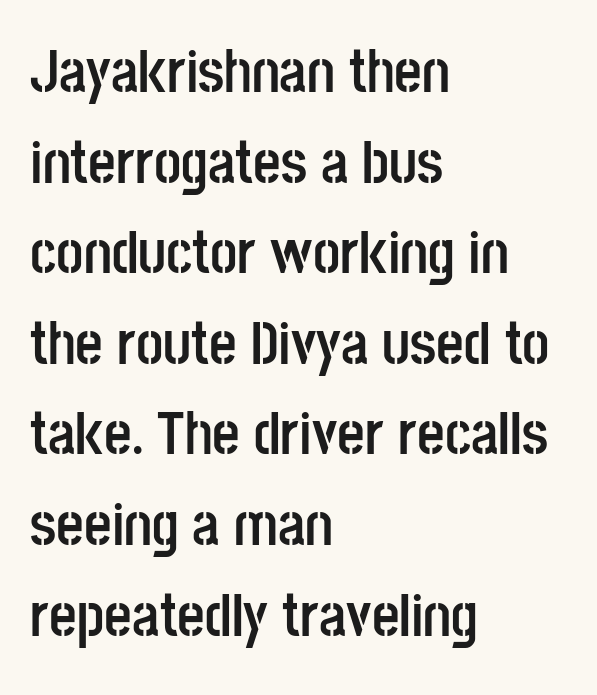
{"serif": "no", "italic": "no", "bold": "yes", "weight": "semibold", "width": "condensed", "stroke_contrast": "low", "x_height": "large", "monospaced": "no", "underline": "no", "align": "left", "line_spacing": "normal", "line_spacing_ratio": 1.51, "letter_spacing": "normal", "letter_spacing_em": 0.0, "glyph_px": 60}
